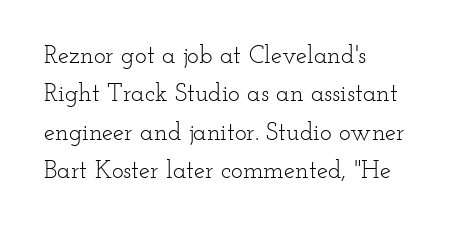
The image shows 25 px text type, upright; set left-aligned, normal line spacing (1.54x), normal letter spacing, not underlined.
